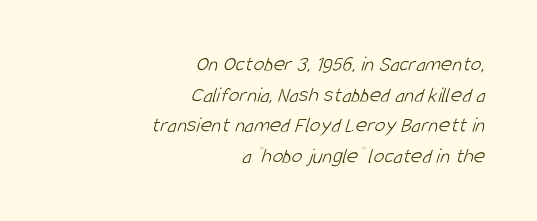
Q: Is the text bold? A: No.
Q: Is the text underlined? A: No.
Q: How is the paragraph aligned? A: Right-aligned.
Q: Is the spacing between letters normal or unusually wide? A: Normal.
Q: Is the spacing between lines tight, normal or loose? A: Normal.
